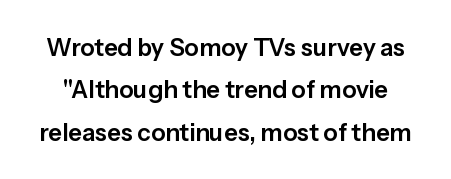
Honestly, there is no underline to notice here at all. The lettering stays uniformly vertical, giving the passage a roman look. The gaps between neighbouring characters are ordinary and unremarkable.
